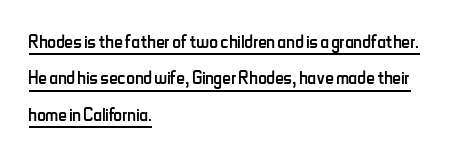
{"italic": "no", "bold": "no", "underline": "yes", "align": "left", "line_spacing": "normal", "line_spacing_ratio": 1.52, "letter_spacing": "normal", "letter_spacing_em": 0.0, "glyph_px": 24}
